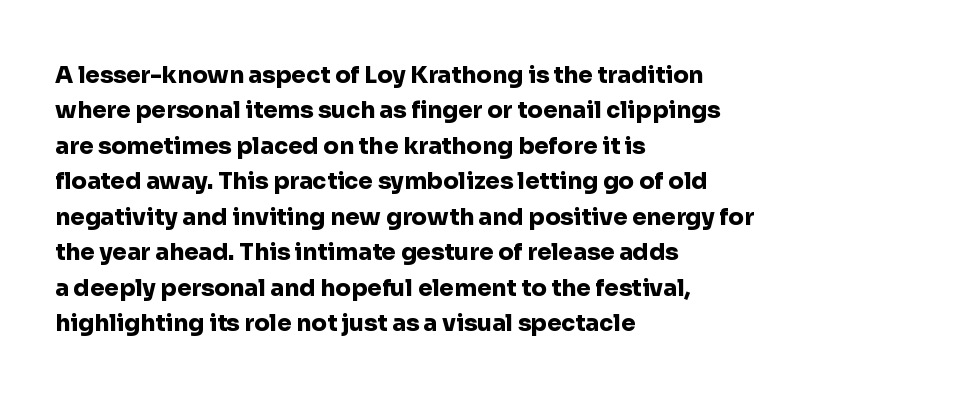
The image shows 23 px bold type, upright; set left-aligned, normal line spacing (1.54x), normal letter spacing, not underlined.
